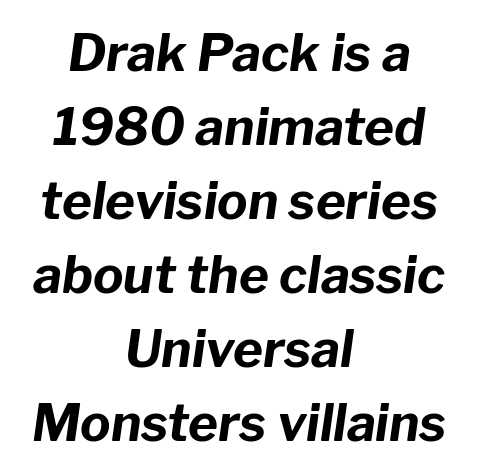
{"italic": "yes", "lean": "right", "slant_degrees": 8, "bold": "yes", "weight": "bold", "width": "normal", "stroke_contrast": "low", "x_height": "medium", "monospaced": "no", "underline": "no", "align": "center", "line_spacing": "normal", "line_spacing_ratio": 1.45, "letter_spacing": "normal", "letter_spacing_em": 0.0, "glyph_px": 51}
